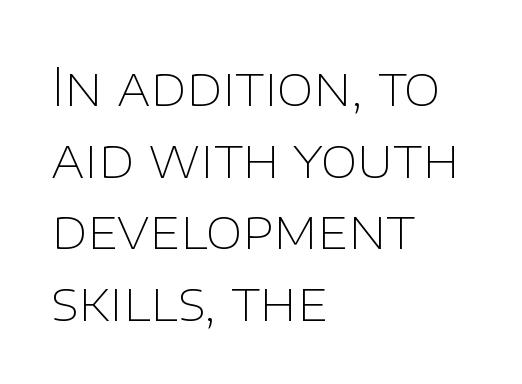
The image shows 53 px thin sans-serif type, upright; set left-aligned, normal line spacing (1.35x), normal letter spacing, not underlined; low stroke contrast and a large x-height.
